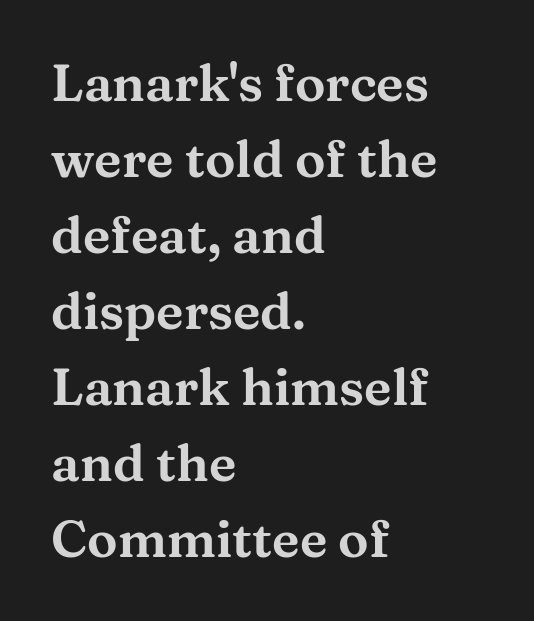
The image shows 51 px wide serif type, upright; set left-aligned, normal line spacing (1.49x), normal letter spacing, not underlined; medium stroke contrast and a medium x-height.
